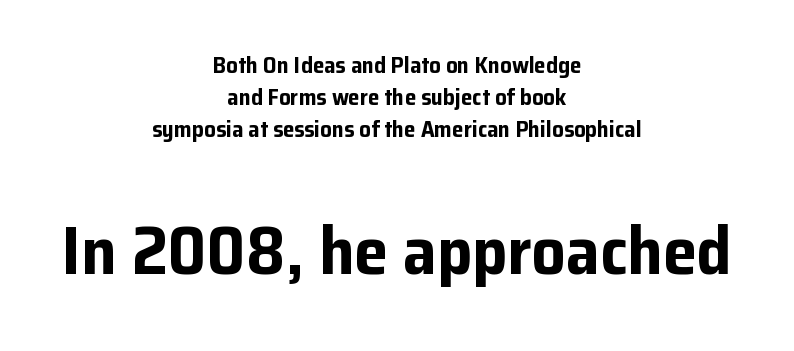
The letters advance in unequal steps, a hallmark of proportional type. The designer left line spacing at the default. Whoever set this made the second block the dominant, larger element. Does extra space separate the letters? No, they use regular spacing. A sans-serif font was chosen for this passage.
